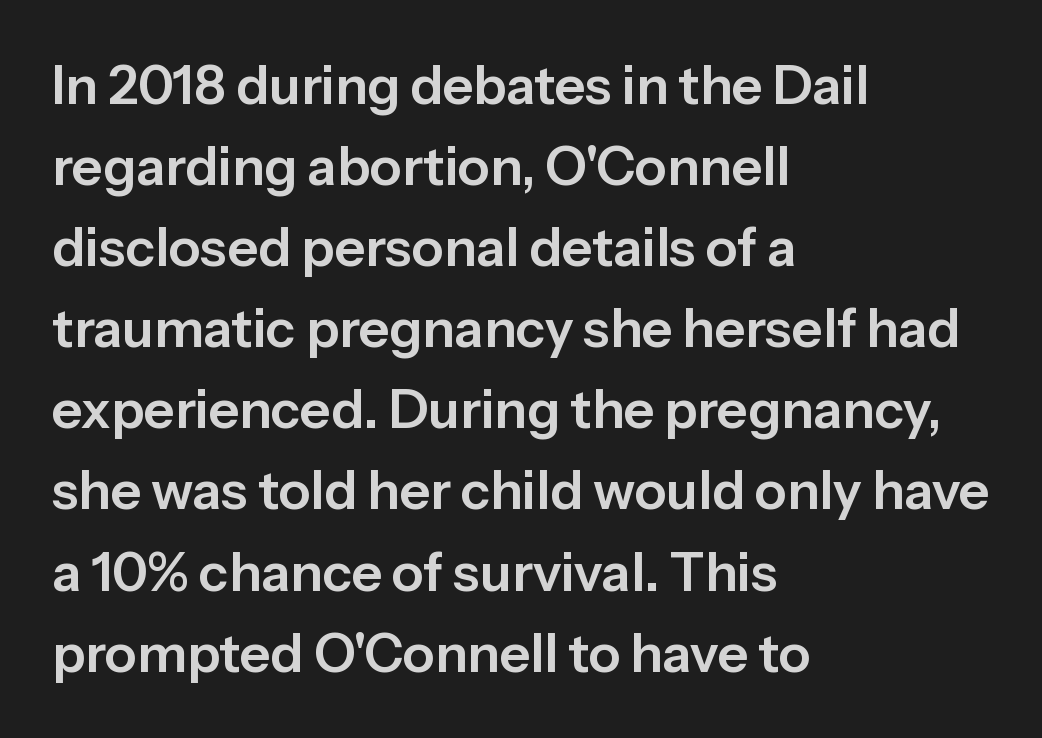
The image shows 53 px sans-serif type, upright; set left-aligned, normal line spacing (1.53x), normal letter spacing, not underlined; low stroke contrast and a medium x-height.
